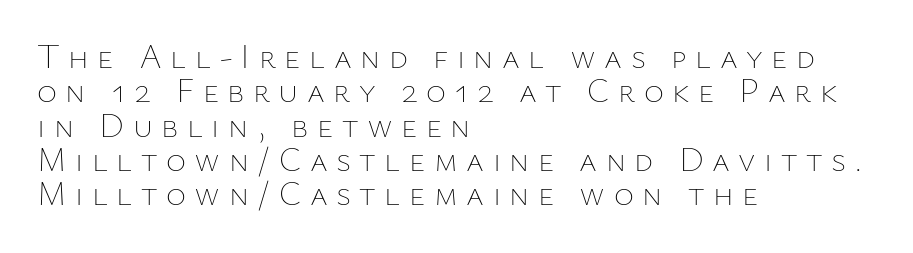
Q: Is the text bold? A: No.
Q: Is the text italic (slanted)? A: No, it is upright.
Q: Is the text underlined? A: No.
Q: How is the paragraph aligned? A: Left-aligned.
Q: Is the spacing between letters normal or unusually wide? A: Unusually wide.
Q: Is the spacing between lines tight, normal or loose? A: Tight.
Q: Width (condensed, normal, or wide)? A: Normal.
Q: Stroke contrast? A: Low.
Q: x-height? A: Medium.
Q: Monospaced? A: No.
